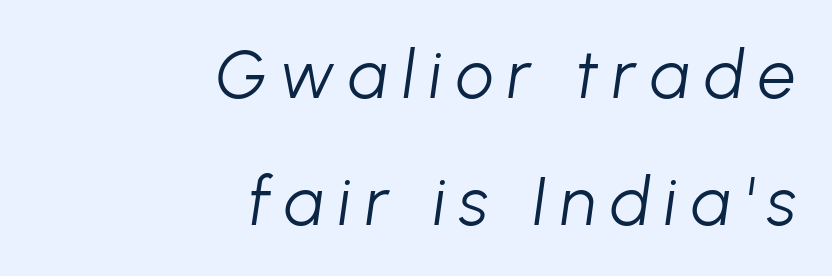
Q: Is the text bold? A: No.
Q: Is the text italic (slanted)? A: Yes, it leans right by about 8 degrees.
Q: Is the text underlined? A: No.
Q: How is the paragraph aligned? A: Right-aligned.
Q: Is the spacing between letters normal or unusually wide? A: Unusually wide.
Q: Width (condensed, normal, or wide)? A: Normal.
Q: Stroke contrast? A: Low.
Q: x-height? A: Medium.
Q: Monospaced? A: No.
